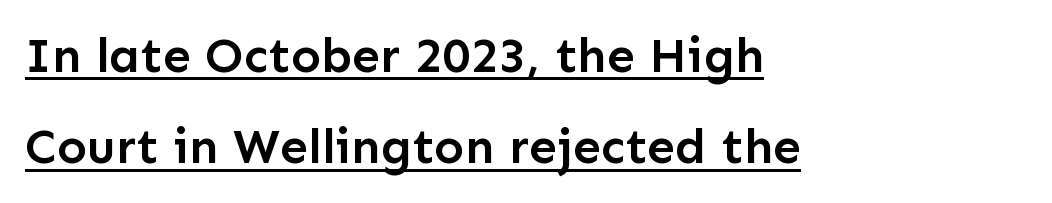
The image shows 50 px semibold sans-serif type, upright; set left-aligned, line spacing 1.83x, normal letter spacing, underlined; low stroke contrast and a medium x-height.
